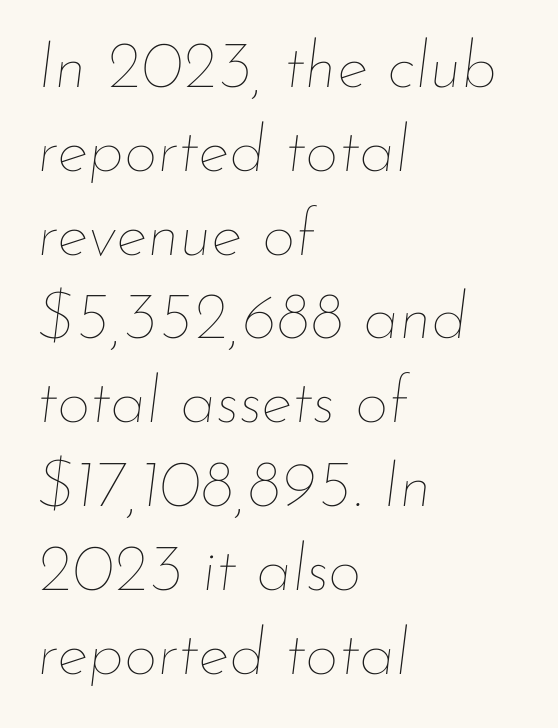
Q: Is the text bold? A: No.
Q: Is the text italic (slanted)? A: Yes, it leans right by about 7 degrees.
Q: Is the text underlined? A: No.
Q: How is the paragraph aligned? A: Left-aligned.
Q: Is the spacing between letters normal or unusually wide? A: Normal.
Q: Is the spacing between lines tight, normal or loose? A: Normal.
Q: Width (condensed, normal, or wide)? A: Normal.
Q: Stroke contrast? A: Low.
Q: x-height? A: Small.
Q: Monospaced? A: No.
